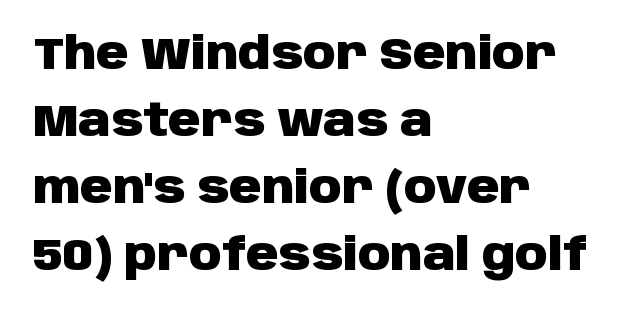
Q: Is the text bold? A: Yes.
Q: Is the text italic (slanted)? A: No, it is upright.
Q: Is the typeface a serif or a sans-serif typeface? A: Sans-serif.
Q: Is the text underlined? A: No.
Q: How is the paragraph aligned? A: Left-aligned.
Q: Is the spacing between letters normal or unusually wide? A: Normal.
Q: Is the spacing between lines tight, normal or loose? A: Normal.
Q: Width (condensed, normal, or wide)? A: Normal.
Q: Stroke contrast? A: Low.
Q: x-height? A: Large.
Q: Monospaced? A: No.
